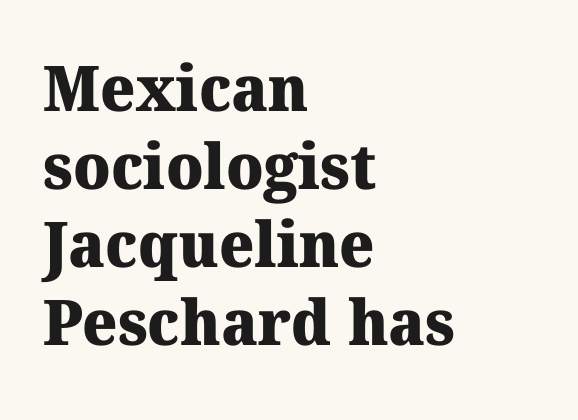
{"serif": "yes", "bold": "yes", "weight": "heavy", "width": "normal", "stroke_contrast": "medium", "x_height": "medium", "monospaced": "no", "underline": "no", "align": "left", "line_spacing_ratio": 1.24, "letter_spacing": "normal", "letter_spacing_em": 0.0, "glyph_px": 63}
